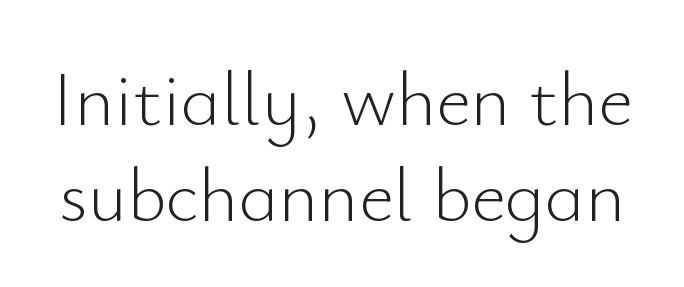
The typesetting does not lean heavy: it is not bold. Note the varied advance widths — an 'i' is clearly narrower than an 'm'. Spacing between characters is what you'd get straight out of the box. The designer went with a sans here, leaving each stem footless. A clean baseline with only descenders dipping below it. The letters stand upright; this is a roman face.
